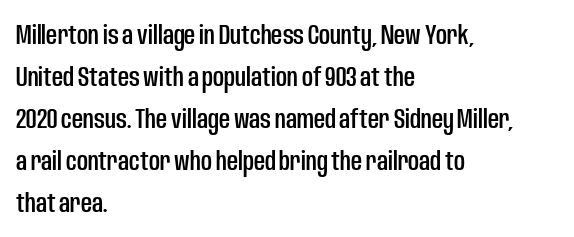
Quick note: underline off. The typesetter chose a ragged-right arrangement here. Posture: straight, roman, zero tilt. Leading: standard. Words appear dense and cohesive because spacing is normal.
